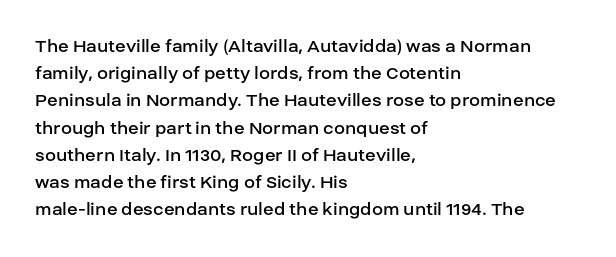
{"italic": "no", "bold": "no", "underline": "no", "align": "left", "line_spacing": "normal", "line_spacing_ratio": 1.36, "letter_spacing": "normal", "letter_spacing_em": 0.0, "glyph_px": 20}
